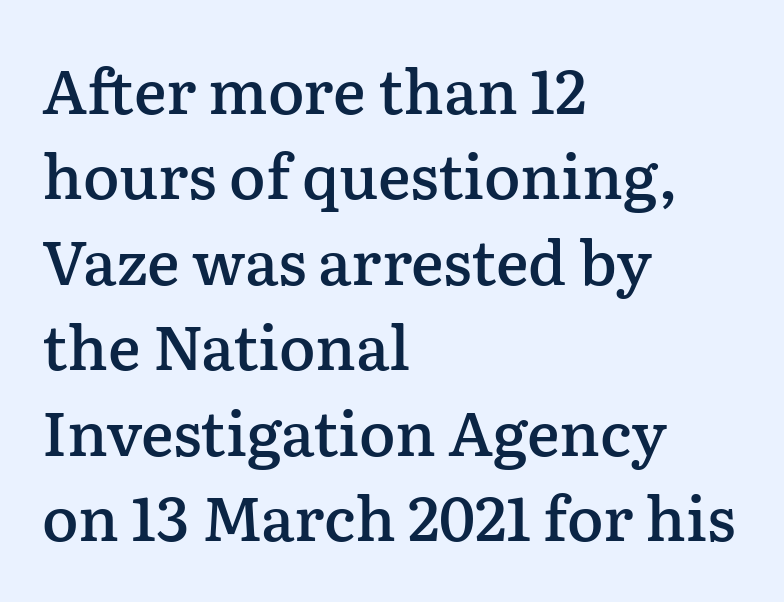
{"serif": "yes", "italic": "no", "bold": "semi", "weight": "semibold", "width": "normal", "stroke_contrast": "low", "x_height": "medium", "monospaced": "no", "underline": "no", "align": "left", "line_spacing": "normal", "line_spacing_ratio": 1.4, "letter_spacing": "normal", "letter_spacing_em": 0.0, "glyph_px": 61}
